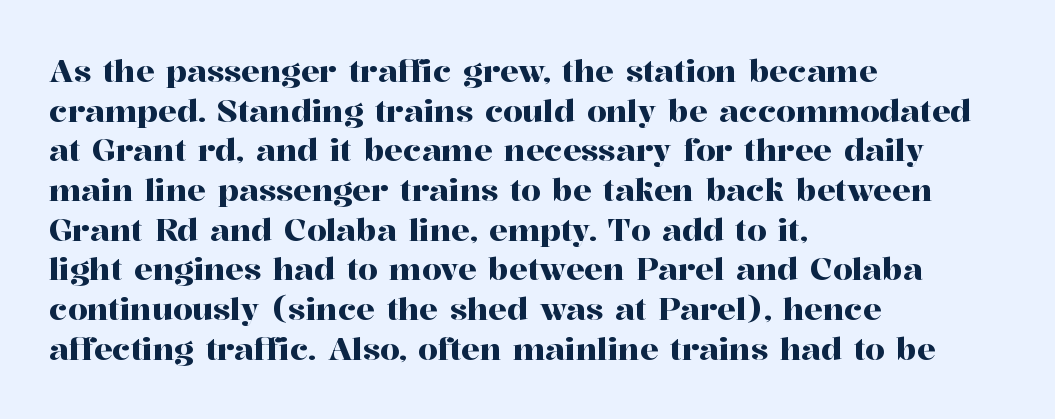
{"serif": "yes", "italic": "no", "width": "normal", "stroke_contrast": "high", "x_height": "medium", "monospaced": "no", "underline": "no", "align": "left", "line_spacing": "normal", "line_spacing_ratio": 1.28, "letter_spacing": "normal", "letter_spacing_em": 0.0, "glyph_px": 31}
